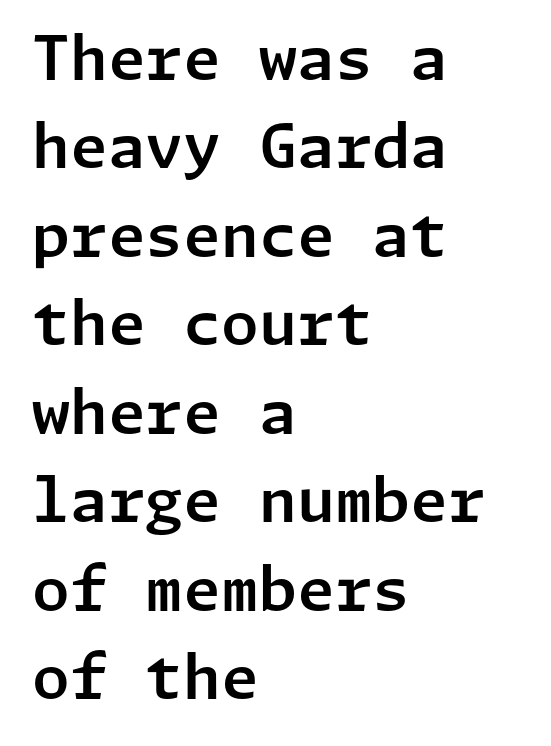
The rag falls on the right side of this text block. No word sits above an underline. A typesetter would label this face a sans. When letters stand straight like this, we call the style roman or upright. A typesetter would call this leading conventional body-copy spacing.
